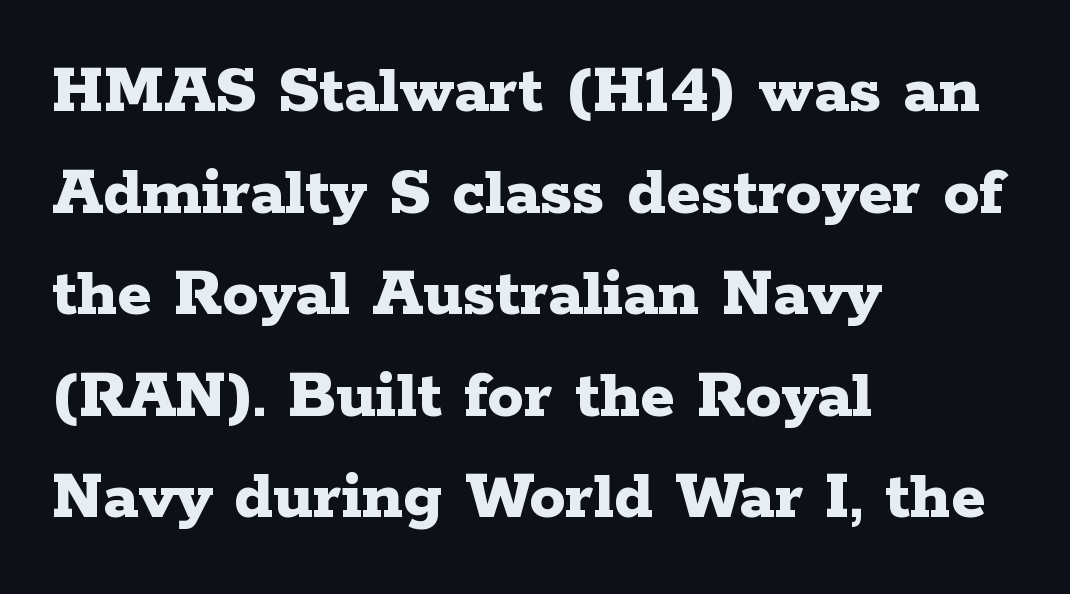
Q: Is the text bold? A: Yes.
Q: Is the text italic (slanted)? A: No, it is upright.
Q: Is the typeface a serif or a sans-serif typeface? A: Serif.
Q: Is the text underlined? A: No.
Q: How is the paragraph aligned? A: Left-aligned.
Q: Is the spacing between letters normal or unusually wide? A: Normal.
Q: Is the spacing between lines tight, normal or loose? A: Normal.
Q: Width (condensed, normal, or wide)? A: Wide.
Q: Stroke contrast? A: Low.
Q: x-height? A: Medium.
Q: Monospaced? A: No.
